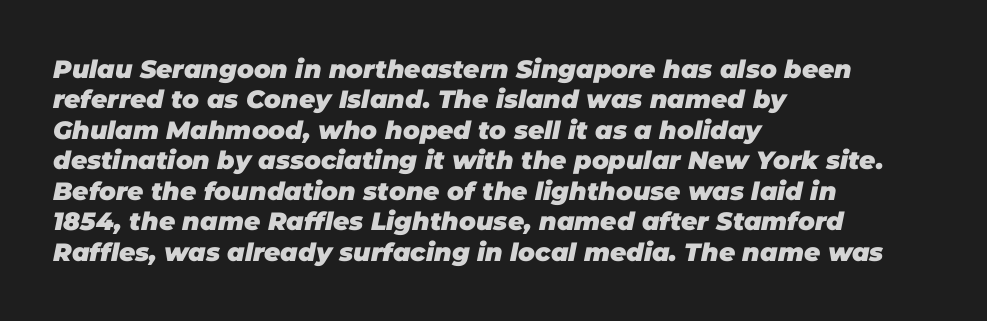
The foot of each line stays bare and open. The typesetting leans heavy: a genuine bold. A classic flush-left, rag-right setting is used for this passage. Style check: oblique.
